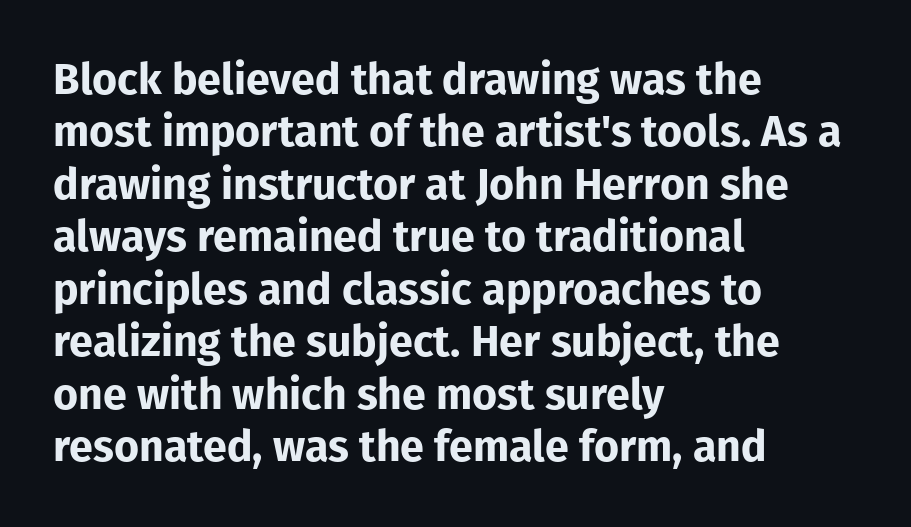
When letters stand straight like this, we call the style roman or upright. This rendering features lettering with no underline. As a designer I'd log this as weight 700, bold. These lines are rendered in a variable-pitch font.
